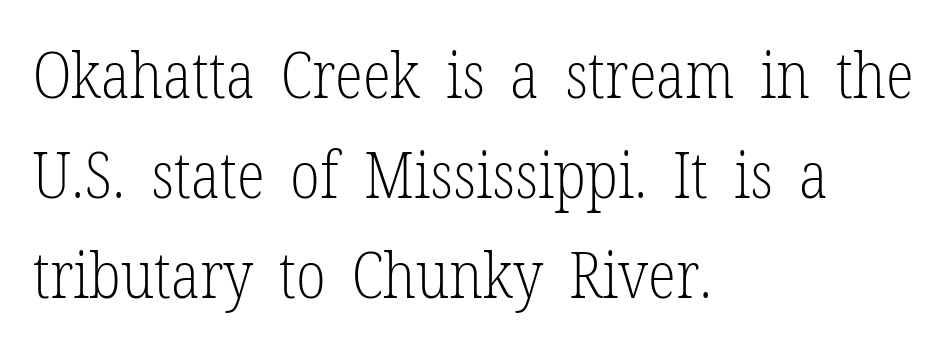
The space directly below the letters is spotless. The passage shown has conventional tracking throughout. Letters have the restrained weight of plain body copy at most. Style check: upright. Where is the straight margin? On the left.
